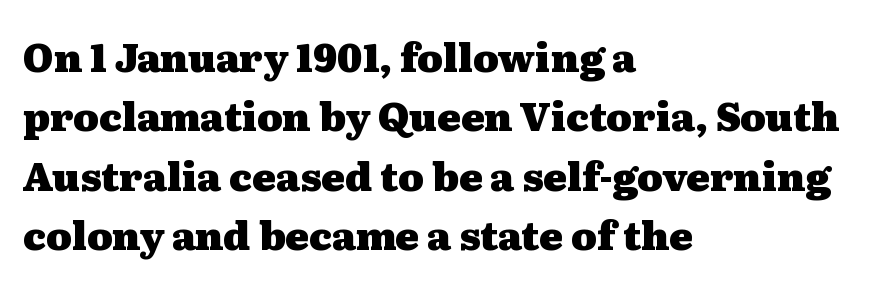
The image shows 39 px heavy, wide serif type, upright; set left-aligned, normal line spacing (1.52x), normal letter spacing, not underlined; medium stroke contrast and a medium x-height.
